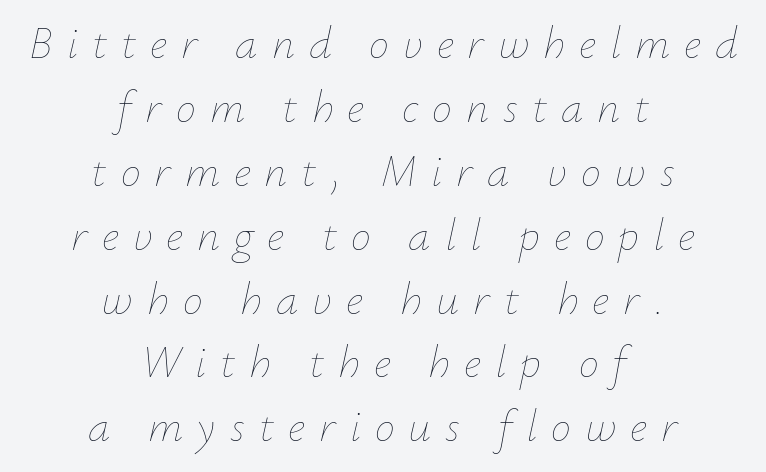
Where is the straight margin? There isn't one; the lines are centered. The passage shown stacks its lines at a standard gap. No chunkiness to these letters — they're not bold. Yep, that's italic — everything's leaning.
